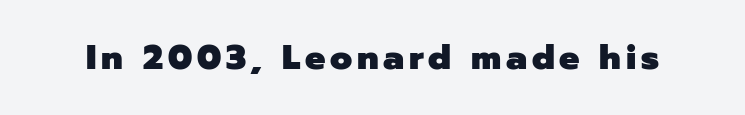
The image shows 34 px heavy sans-serif type, upright; set not underlined; low stroke contrast and a medium x-height.
